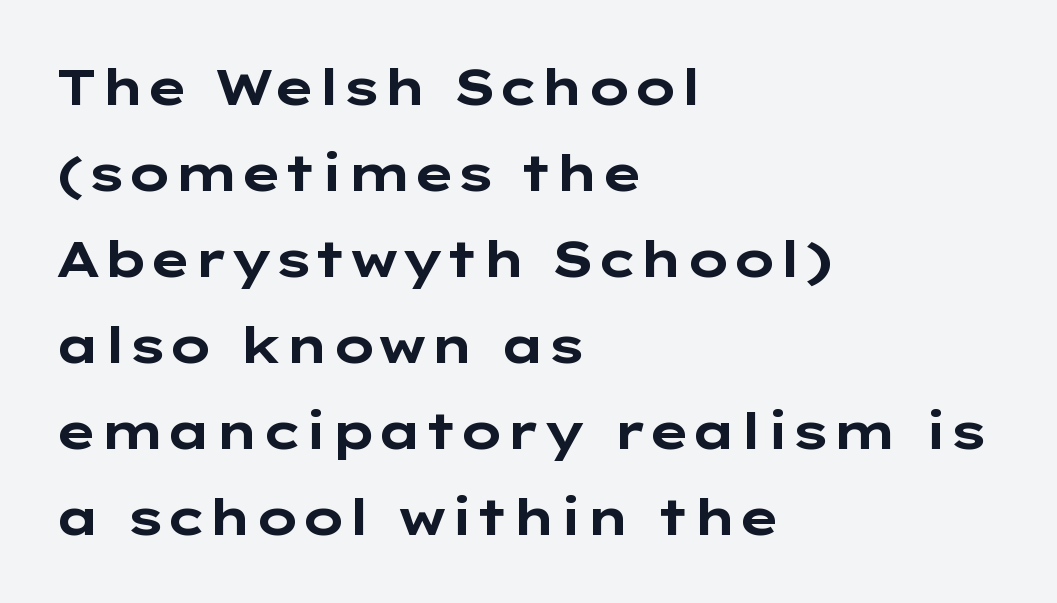
Q: Is the text bold? A: Yes.
Q: Is the text italic (slanted)? A: No, it is upright.
Q: Is the typeface a serif or a sans-serif typeface? A: Sans-serif.
Q: Is the text underlined? A: No.
Q: How is the paragraph aligned? A: Left-aligned.
Q: Is the spacing between letters normal or unusually wide? A: Normal.
Q: Width (condensed, normal, or wide)? A: Wide.
Q: Stroke contrast? A: Low.
Q: x-height? A: Medium.
Q: Monospaced? A: No.
